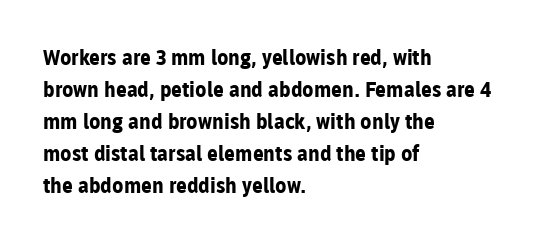
{"italic": "no", "bold": "yes", "underline": "no", "align": "left", "line_spacing": "normal", "line_spacing_ratio": 1.52, "letter_spacing": "normal", "letter_spacing_em": 0.0, "glyph_px": 21}
